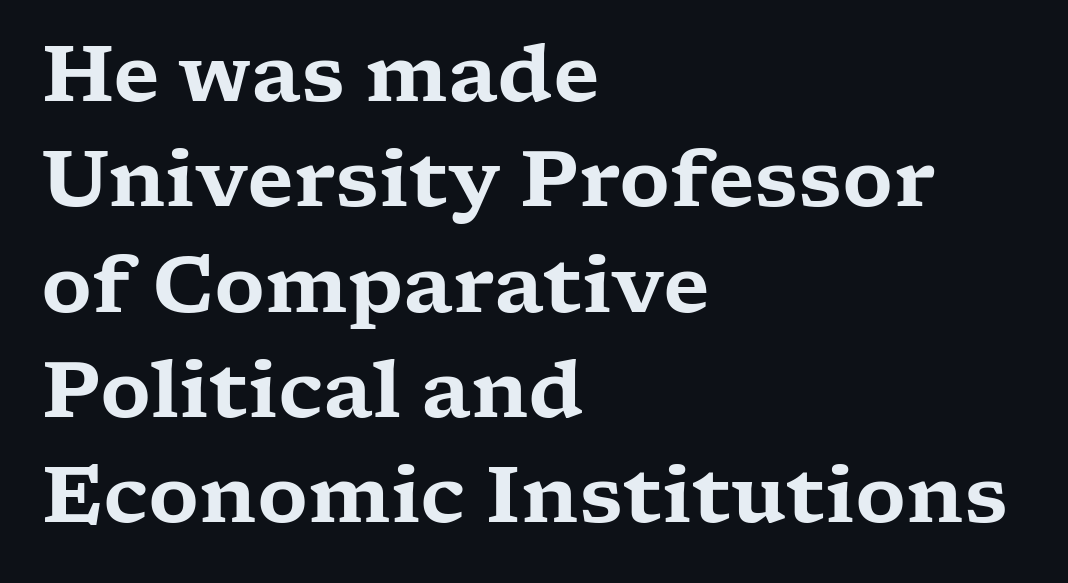
Q: Is the text italic (slanted)? A: No, it is upright.
Q: Is the typeface a serif or a sans-serif typeface? A: Serif.
Q: Is the text underlined? A: No.
Q: How is the paragraph aligned? A: Left-aligned.
Q: Is the spacing between letters normal or unusually wide? A: Normal.
Q: Is the spacing between lines tight, normal or loose? A: Normal.
Q: Width (condensed, normal, or wide)? A: Wide.
Q: Stroke contrast? A: Low.
Q: x-height? A: Medium.
Q: Monospaced? A: No.
